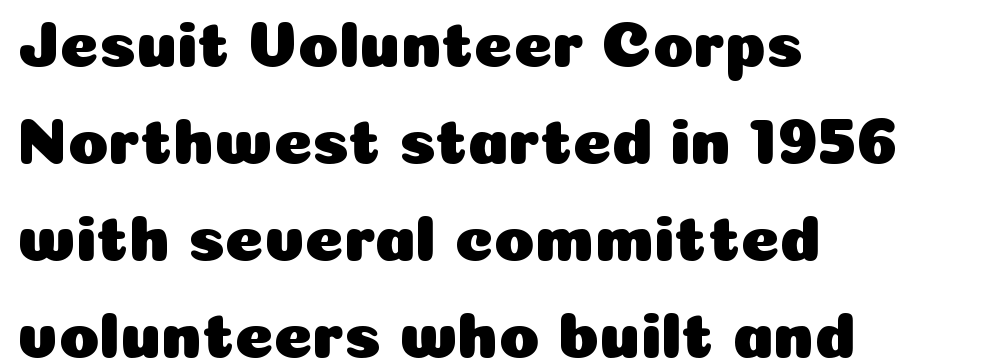
Q: Is the text italic (slanted)? A: No, it is upright.
Q: Is the typeface a serif or a sans-serif typeface? A: Sans-serif.
Q: Is the text underlined? A: No.
Q: How is the paragraph aligned? A: Left-aligned.
Q: Is the spacing between letters normal or unusually wide? A: Normal.
Q: Is the spacing between lines tight, normal or loose? A: Normal.
Q: Width (condensed, normal, or wide)? A: Normal.
Q: Stroke contrast? A: Low.
Q: x-height? A: Medium.
Q: Monospaced? A: No.
